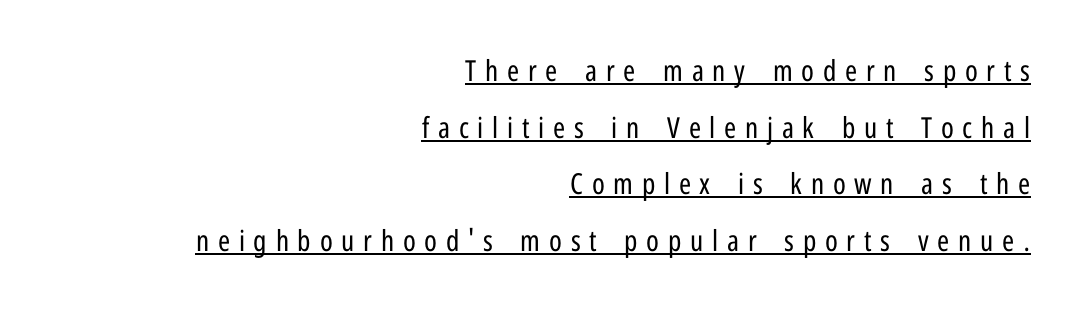
The image shows 29 px regular-weight, condensed sans-serif type, upright; set right-aligned, loose line spacing (1.95x), unusually wide letter spacing (+0.3 em), underlined; low stroke contrast and a medium x-height.
